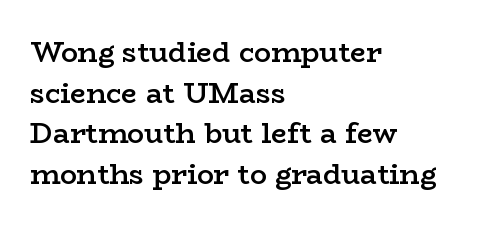
Leading: standard. Lines of text with bare space underneath. Inter-character spacing is left at the font's built-in metrics. The rendering uses natural spacing where letterforms have individual widths. The glyphs have the mass of a demibold cut, below bold.
